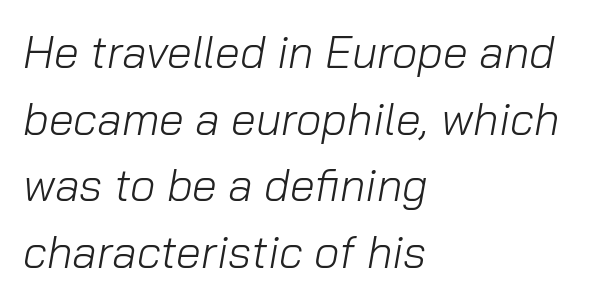
Q: Is the text bold? A: No.
Q: Is the text italic (slanted)? A: Yes, it leans right by about 10 degrees.
Q: Is the text underlined? A: No.
Q: How is the paragraph aligned? A: Left-aligned.
Q: Is the spacing between letters normal or unusually wide? A: Normal.
Q: Is the spacing between lines tight, normal or loose? A: Normal.
Q: Width (condensed, normal, or wide)? A: Normal.
Q: Stroke contrast? A: Low.
Q: x-height? A: Medium.
Q: Monospaced? A: No.
